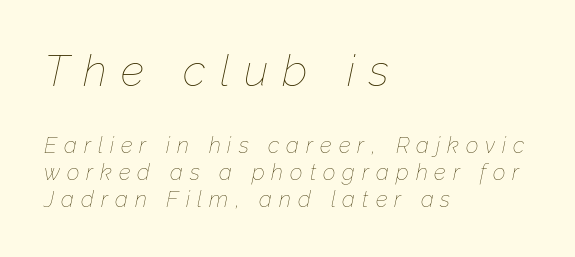
Q: Is the text bold? A: No.
Q: Is the text italic (slanted)? A: Yes, it leans right by about 12 degrees.
Q: Is the text underlined? A: No.
Q: How is the paragraph aligned? A: Left-aligned.
Q: Is the spacing between letters normal or unusually wide? A: Unusually wide.
Q: Which block of text is set in a larger size, the first (top) or the second (bottom)? A: The first (top) one.
Q: Width (condensed, normal, or wide)? A: Normal.
Q: Stroke contrast? A: Low.
Q: x-height? A: Medium.
Q: Monospaced? A: No.
